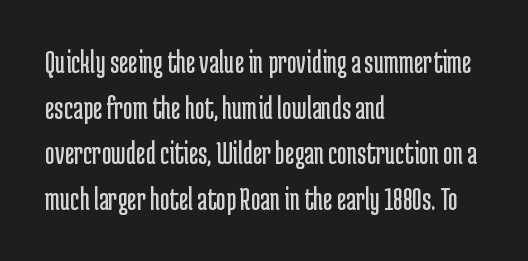
Check the space under the baseline: it is left empty. Line spacing here is normal. The letters look calm and open, with moderate or lighter stems. The glyphs in this specimen are sans serif. Here the designer chose a conventional face with non-uniform glyph widths.
